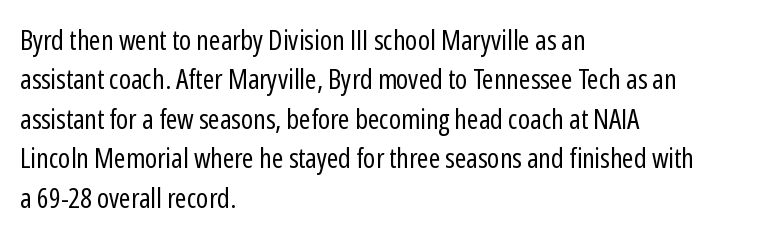
{"serif": "no", "italic": "no", "bold": "no", "weight": "regular", "width": "condensed", "stroke_contrast": "low", "x_height": "medium", "monospaced": "no", "underline": "no", "align": "left", "line_spacing": "normal", "line_spacing_ratio": 1.41, "letter_spacing": "normal", "letter_spacing_em": 0.0, "glyph_px": 28}
